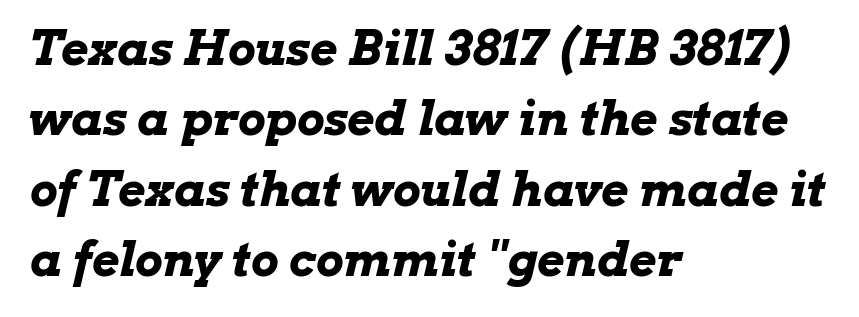
{"italic": "yes", "lean": "right", "slant_degrees": 13, "bold": "yes", "weight": "bold", "width": "wide", "stroke_contrast": "low", "x_height": "medium", "monospaced": "no", "underline": "no", "align": "left", "line_spacing": "normal", "line_spacing_ratio": 1.5, "letter_spacing": "normal", "letter_spacing_em": 0.0, "glyph_px": 47}
